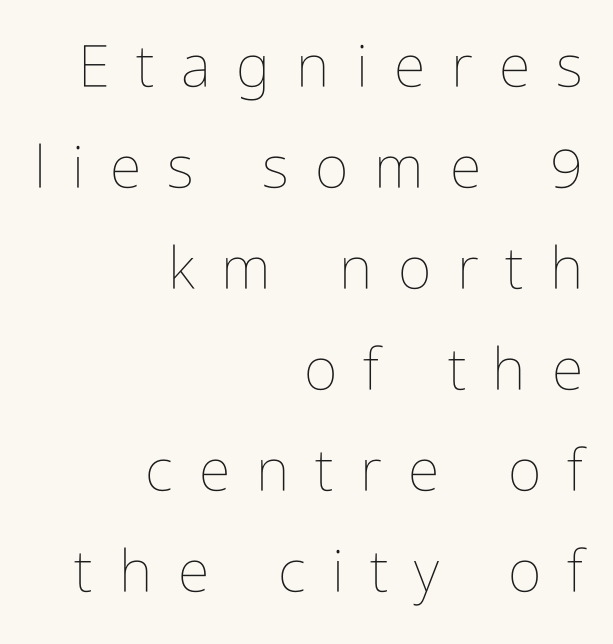
No chunkiness to these letters — they're not bold. The foot of each line stays bare and open. The rendering inserts visible extra space after every character. In CSS terms this would be text-align: right. Note the varied advance widths — an 'i' is clearly narrower than an 'm'.
